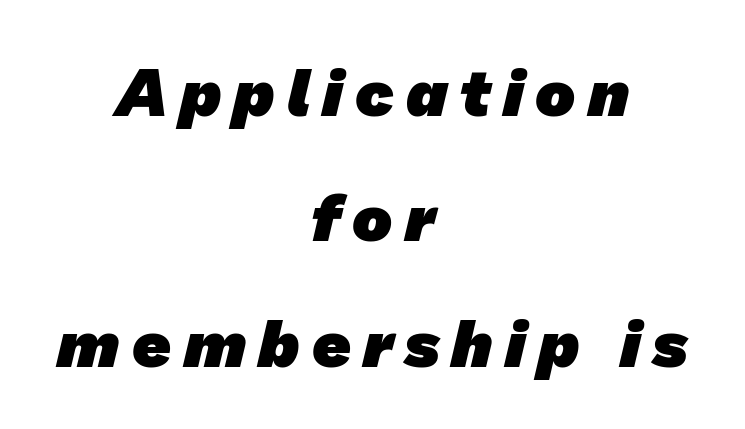
{"serif": "no", "bold": "yes", "weight": "heavy", "width": "normal", "stroke_contrast": "low", "x_height": "medium", "monospaced": "no", "underline": "no", "align": "center", "line_spacing_ratio": 1.87, "glyph_px": 67}
